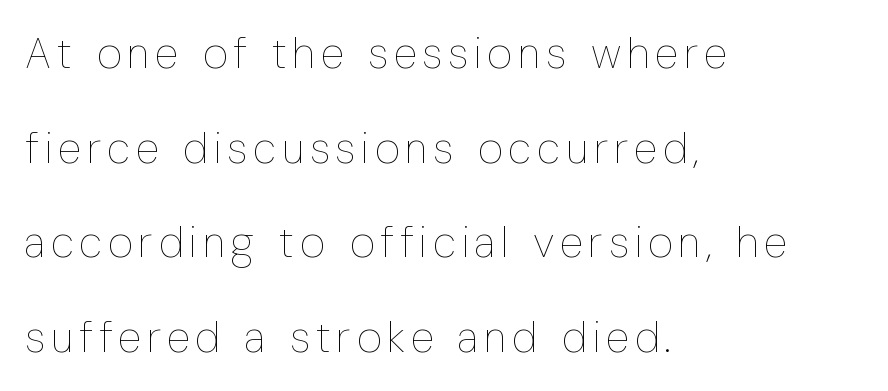
Posture: vertical. Decoration check: the copy has no underline. The strokes carry an ordinary text weight at most. Varying glyph widths throughout — classic text-font behaviour. If you measured baseline to baseline, you'd find a long distance. A classic flush-left, rag-right setting is used for this passage.
